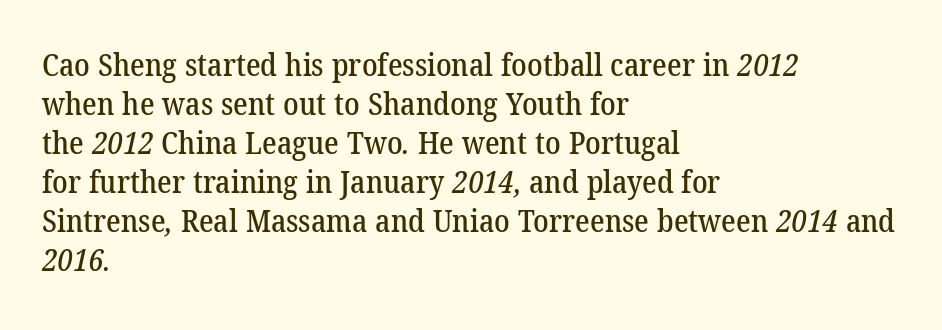
Q: Is the typeface a serif or a sans-serif typeface? A: Serif.
Q: Is the text underlined? A: No.
Q: How is the paragraph aligned? A: Left-aligned.
Q: Is the spacing between letters normal or unusually wide? A: Normal.
Q: Is the spacing between lines tight, normal or loose? A: Normal.
Q: Width (condensed, normal, or wide)? A: Normal.
Q: Stroke contrast? A: Low.
Q: x-height? A: Medium.
Q: Monospaced? A: No.
